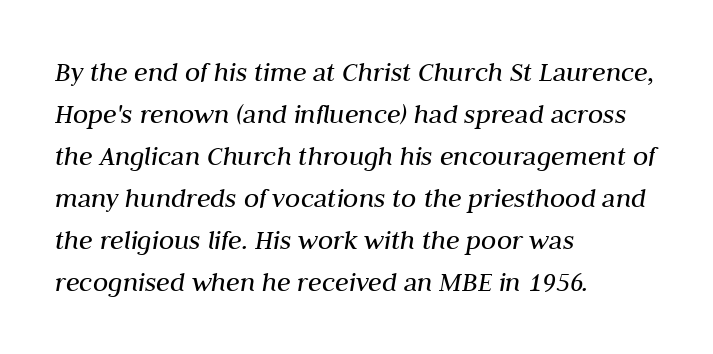
Rendered with sloped, italic letterforms. The leading is moderate, giving the passage an even texture. The strip under each line holds only bare page. Summary of weight: not heavy and not bold. Think of a printed novel: that variable character pitch is what you see here.
